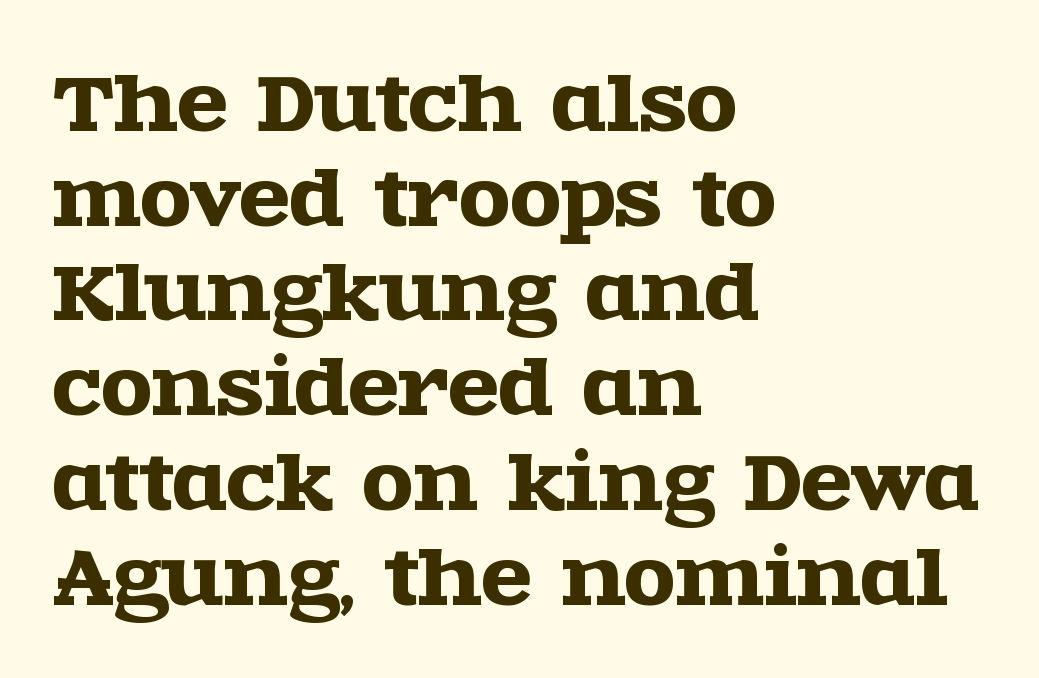
Default kerning and tracking; the words read as compact shapes. The letters advance in unequal steps, a hallmark of proportional type. The letters stand straight up with perfectly vertical stems. This rendering employs a face with finishing strokes, i.e., a serif.
